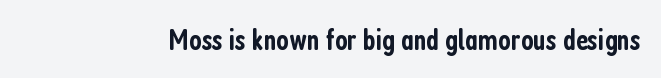
{"serif": "no", "italic": "no", "bold": "semi", "weight": "semibold", "width": "condensed", "stroke_contrast": "low", "x_height": "medium", "monospaced": "no", "underline": "no", "letter_spacing": "normal", "letter_spacing_em": 0.0, "glyph_px": 30}
